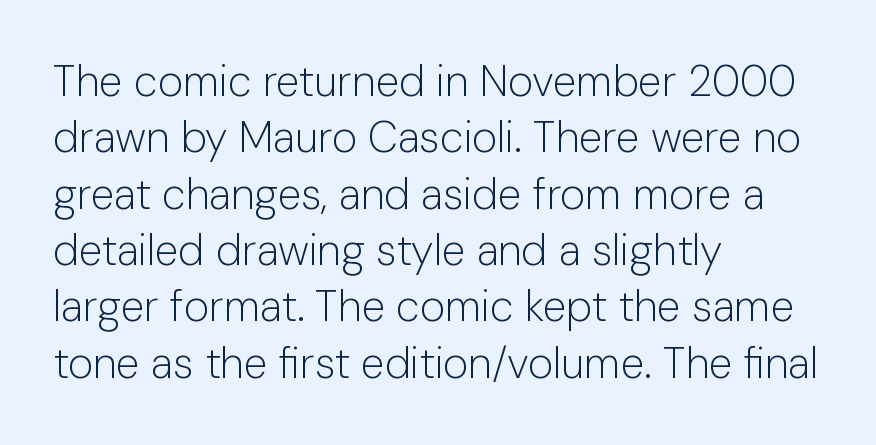
Q: Is the text bold? A: No.
Q: Is the text italic (slanted)? A: No, it is upright.
Q: Is the typeface a serif or a sans-serif typeface? A: Sans-serif.
Q: Is the text underlined? A: No.
Q: How is the paragraph aligned? A: Left-aligned.
Q: Is the spacing between letters normal or unusually wide? A: Normal.
Q: Is the spacing between lines tight, normal or loose? A: Normal.
Q: Width (condensed, normal, or wide)? A: Normal.
Q: Stroke contrast? A: Low.
Q: x-height? A: Medium.
Q: Monospaced? A: No.
